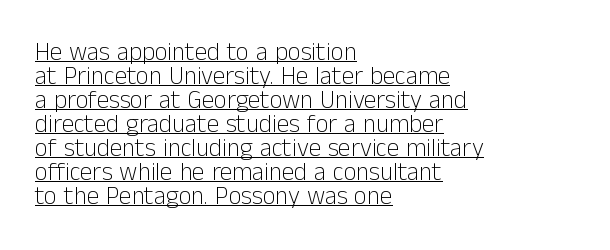
Closely set lines give the paragraph a compact silhouette. Underlined type. The rendering keeps characters at their native spacing. The letterforms sit at book weight or below. Italic: no, the glyphs are upright roman. A student would call this left alignment; a typographer would say flush left, rag right.
